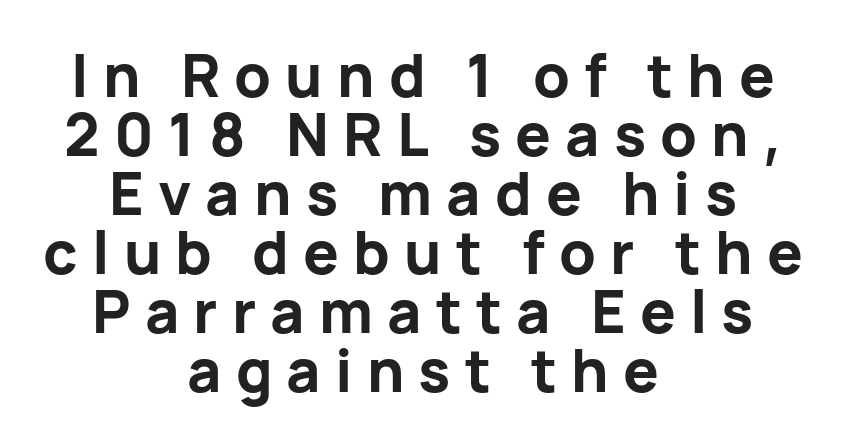
The image shows 59 px bold sans-serif type, upright; set centered, tight line spacing (1.0x), unusually wide letter spacing (+0.24 em), not underlined; low stroke contrast and a medium x-height.
